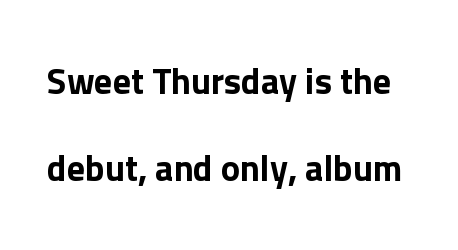
Do the characters align in a grid? No, the font is proportional. Tracking value appears to be zero — textbook default spacing. Grotesque or geometric, the face here clearly has no serifs. The glyphs are unaccompanied by any horizontal stroke below them. Style check: upright.
